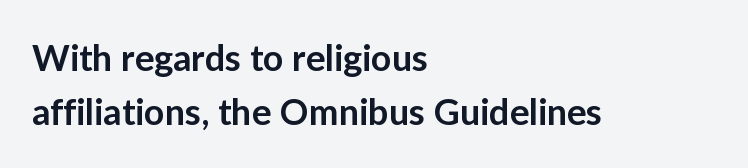
{"serif": "no", "italic": "no", "bold": "semi", "weight": "semibold", "width": "normal", "stroke_contrast": "low", "x_height": "medium", "monospaced": "no", "underline": "no", "align": "left", "line_spacing": "normal", "line_spacing_ratio": 1.51, "letter_spacing": "normal", "letter_spacing_em": 0.0, "glyph_px": 36}
